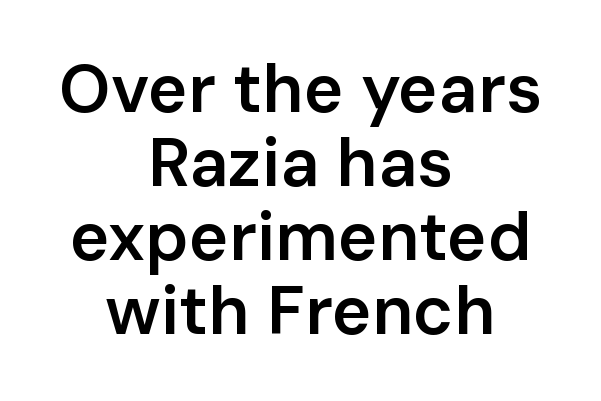
Q: Is the text bold? A: Semi-bold.
Q: Is the text italic (slanted)? A: No, it is upright.
Q: Is the typeface a serif or a sans-serif typeface? A: Sans-serif.
Q: Is the text underlined? A: No.
Q: How is the paragraph aligned? A: Centered.
Q: Is the spacing between letters normal or unusually wide? A: Normal.
Q: Is the spacing between lines tight, normal or loose? A: Tight.
Q: Width (condensed, normal, or wide)? A: Normal.
Q: Stroke contrast? A: Low.
Q: x-height? A: Medium.
Q: Monospaced? A: No.
